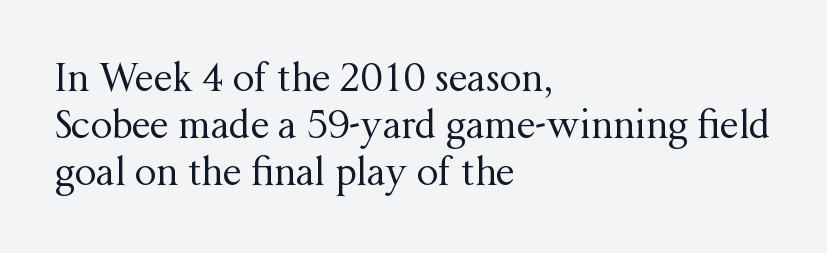
{"serif": "yes", "italic": "no", "bold": "no", "weight": "regular", "width": "normal", "stroke_contrast": "medium", "x_height": "medium", "monospaced": "no", "underline": "no", "align": "left", "line_spacing_ratio": 1.24, "letter_spacing": "normal", "letter_spacing_em": 0.0, "glyph_px": 38}
